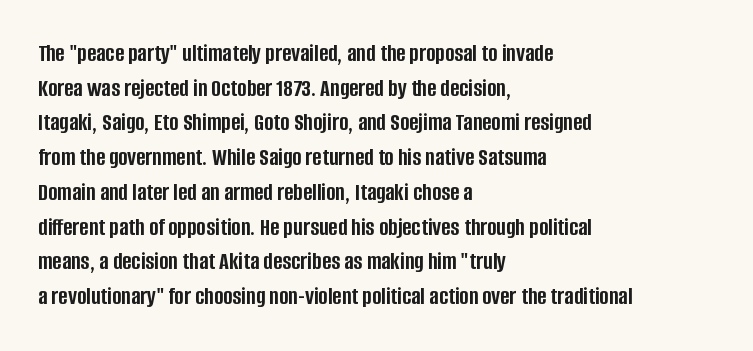
The type sits square on the baseline with zero lean. Summary of weight: heavy, a full bold. Rule under the text: the space is simply empty. Is the letter spacing exaggerated? No — it looks like the ordinary default.
